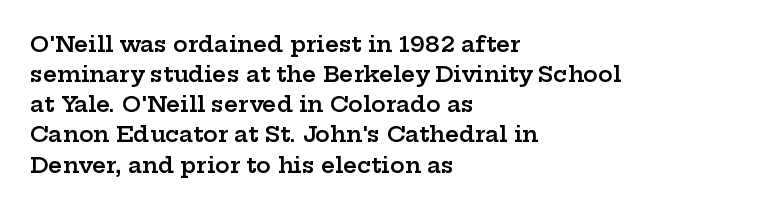
The image shows 22 px text type, upright; set left-aligned, normal line spacing (1.37x), normal letter spacing, not underlined.
